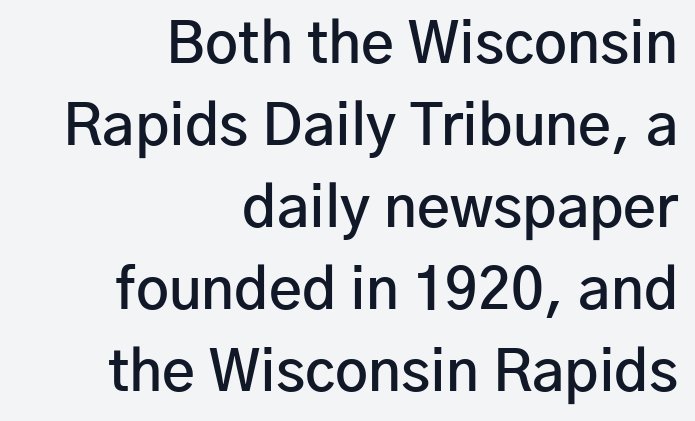
The image shows 57 px semibold sans-serif type, upright; set right-aligned, normal line spacing (1.44x), normal letter spacing, not underlined; low stroke contrast and a medium x-height.
